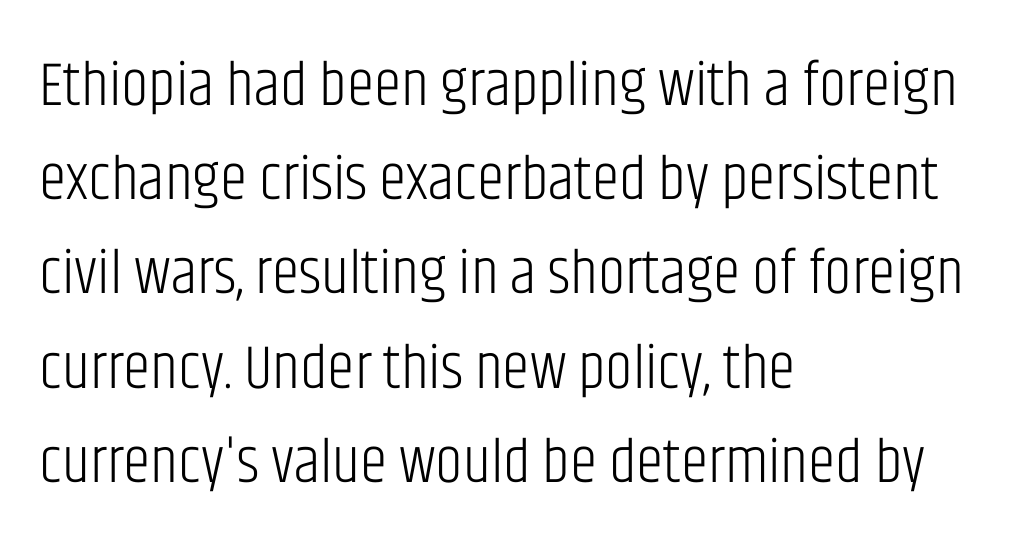
Q: Is the text bold? A: No.
Q: Is the text italic (slanted)? A: No, it is upright.
Q: Is the typeface a serif or a sans-serif typeface? A: Sans-serif.
Q: Is the text underlined? A: No.
Q: How is the paragraph aligned? A: Left-aligned.
Q: Is the spacing between letters normal or unusually wide? A: Normal.
Q: Is the spacing between lines tight, normal or loose? A: Normal.
Q: Width (condensed, normal, or wide)? A: Condensed.
Q: Stroke contrast? A: Low.
Q: x-height? A: Large.
Q: Monospaced? A: No.
